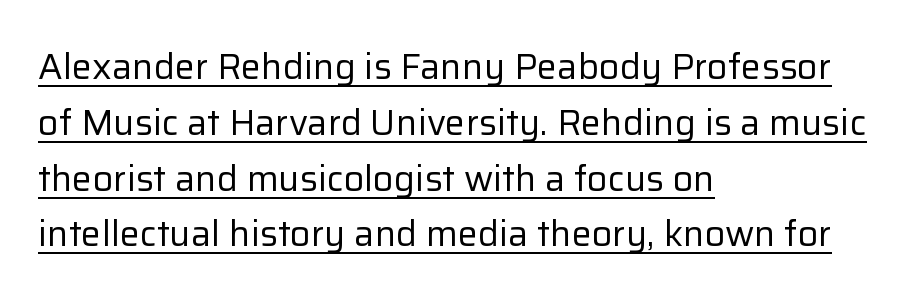
No chunkiness to these letters — they're not bold. Designer's note — italics off, roman on. The string is rendered with underlining switched on. The type is set solid horizontally, with unmodified tracking. Compared with typical paragraphs, the rows here are spaced about the same.
